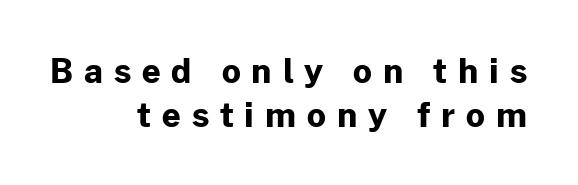
A roman cut, with each character standing at attention. The designer left line spacing at the default. A flush-right, rag-left setting is used for this passage. Looks like regular typesetting: each glyph gets only the width it needs. Substantial extra tracking has been applied to these lines. Examine the stroke ends and you'll find no serifs.
